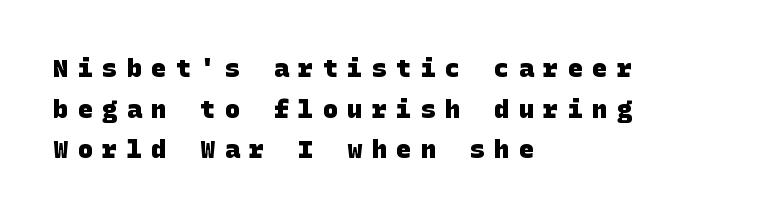
The image shows 25 px bold type; set left-aligned, normal line spacing (1.63x), unusually wide letter spacing (+0.38 em), not underlined.
